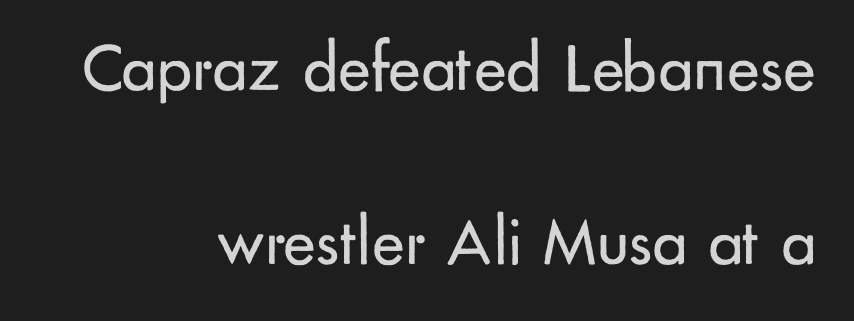
The image shows 70 px regular-weight sans-serif type, upright; set right-aligned, loose line spacing (2.48x), normal letter spacing, not underlined; low stroke contrast and a small x-height.
